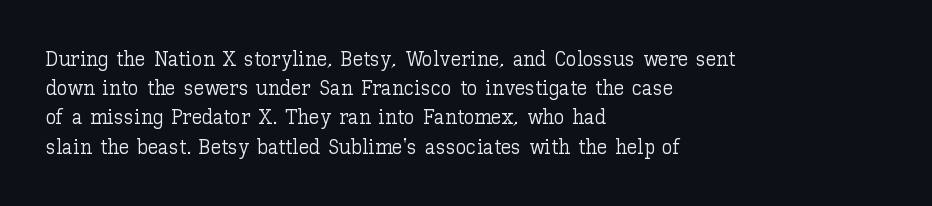
The image shows 21 px text type, upright; set left-aligned, normal line spacing (1.39x), normal letter spacing, not underlined.
